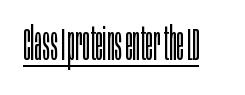
{"serif": "no", "italic": "no", "bold": "no", "weight": "light", "width": "condensed", "stroke_contrast": "low", "x_height": "large", "monospaced": "no", "underline": "yes", "letter_spacing": "normal", "letter_spacing_em": 0.0, "glyph_px": 46}
